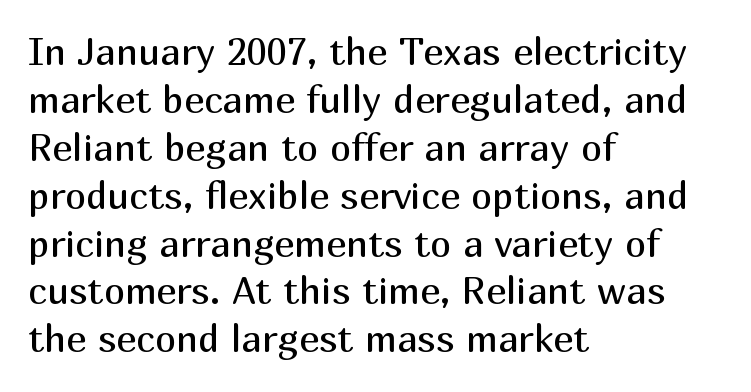
{"serif": "no", "italic": "no", "bold": "no", "weight": "regular", "width": "normal", "stroke_contrast": "medium", "x_height": "medium", "monospaced": "no", "underline": "no", "align": "left", "line_spacing": "normal", "line_spacing_ratio": 1.26, "letter_spacing": "normal", "letter_spacing_em": 0.0, "glyph_px": 38}
